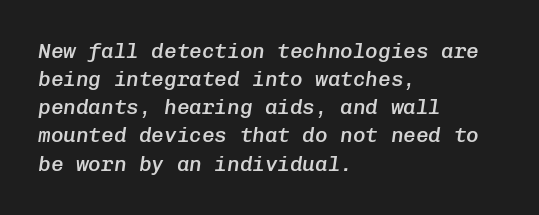
{"italic": "yes", "lean": "right", "slant_degrees": 8, "bold": "semi", "underline": "no", "align": "left", "line_spacing": "normal", "line_spacing_ratio": 1.34, "letter_spacing": "normal", "letter_spacing_em": 0.0, "glyph_px": 21}
